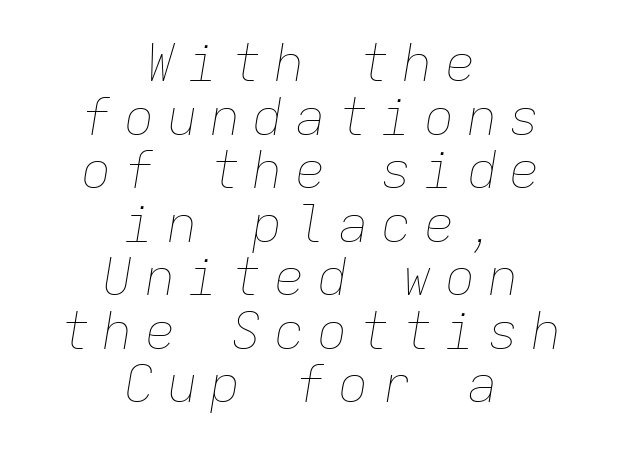
Q: Is the text bold? A: No.
Q: Is the text italic (slanted)? A: Yes, it leans right by about 9 degrees.
Q: Is the text underlined? A: No.
Q: How is the paragraph aligned? A: Centered.
Q: Is the spacing between letters normal or unusually wide? A: Unusually wide.
Q: Is the spacing between lines tight, normal or loose? A: Tight.
Q: Width (condensed, normal, or wide)? A: Normal.
Q: Stroke contrast? A: Low.
Q: x-height? A: Medium.
Q: Monospaced? A: Yes.
